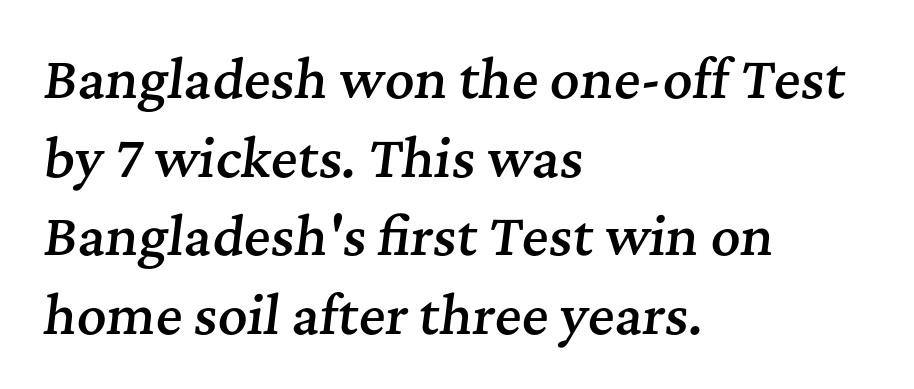
The rows are spaced the way most documents space them. This rendering features lettering with no underline. Look at the stroke-to-counter ratio: somewhat heavy, a semibold. These lines are rendered in a variable-pitch font.
